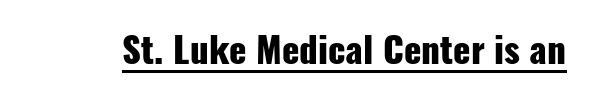
{"serif": "no", "italic": "no", "bold": "yes", "weight": "heavy", "width": "condensed", "stroke_contrast": "low", "x_height": "medium", "monospaced": "no", "underline": "yes", "letter_spacing": "normal", "letter_spacing_em": 0.0, "glyph_px": 36}
